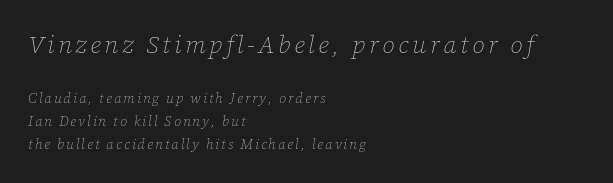
The designer gave the opening block more size than the closing block. This is not heavy type; no bold has been used. These lines stack with their left ends in a neat column. This rendering features lettering with no underline.
